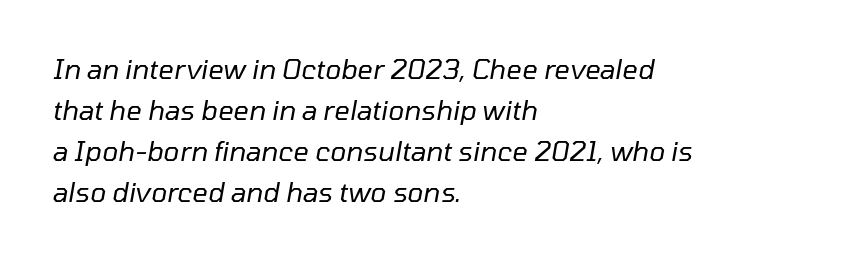
{"italic": "yes", "lean": "right", "slant_degrees": 10, "bold": "no", "underline": "no", "align": "left", "line_spacing": "normal", "line_spacing_ratio": 1.52, "letter_spacing": "normal", "letter_spacing_em": 0.0, "glyph_px": 27}
